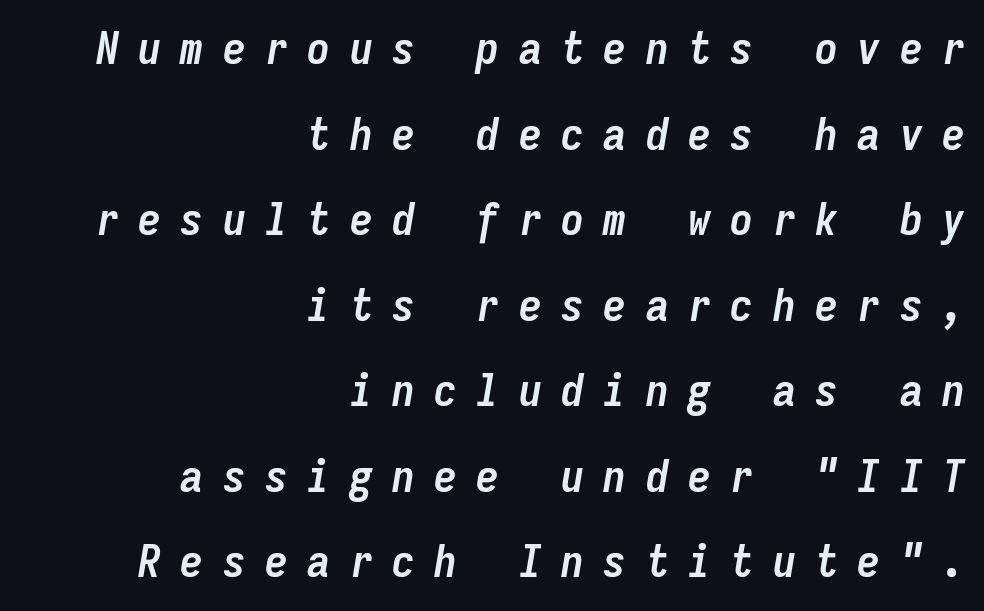
{"italic": "yes", "lean": "right", "slant_degrees": 9, "bold": "yes", "weight": "semibold", "width": "condensed", "stroke_contrast": "low", "x_height": "medium", "monospaced": "yes", "underline": "no", "align": "right", "line_spacing_ratio": 1.86, "letter_spacing": "wide", "letter_spacing_em": 0.42, "glyph_px": 46}
